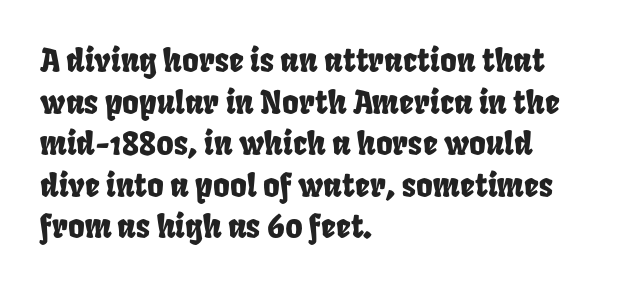
Q: Is the text underlined? A: No.
Q: How is the paragraph aligned? A: Left-aligned.
Q: Is the spacing between letters normal or unusually wide? A: Normal.
Q: Is the spacing between lines tight, normal or loose? A: Normal.
Q: Width (condensed, normal, or wide)? A: Condensed.
Q: Stroke contrast? A: Low.
Q: x-height? A: Large.
Q: Monospaced? A: No.
